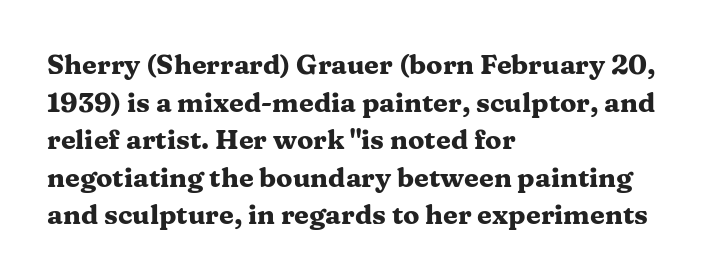
Q: Is the text bold? A: Yes.
Q: Is the text italic (slanted)? A: No, it is upright.
Q: Is the text underlined? A: No.
Q: How is the paragraph aligned? A: Left-aligned.
Q: Is the spacing between letters normal or unusually wide? A: Normal.
Q: Is the spacing between lines tight, normal or loose? A: Normal.
